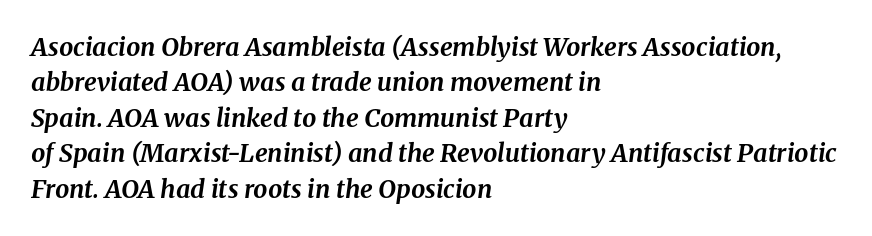
Q: Is the text bold? A: Yes.
Q: Is the text italic (slanted)? A: Yes, it leans right by about 8 degrees.
Q: Is the text underlined? A: No.
Q: How is the paragraph aligned? A: Left-aligned.
Q: Is the spacing between letters normal or unusually wide? A: Normal.
Q: Is the spacing between lines tight, normal or loose? A: Normal.
